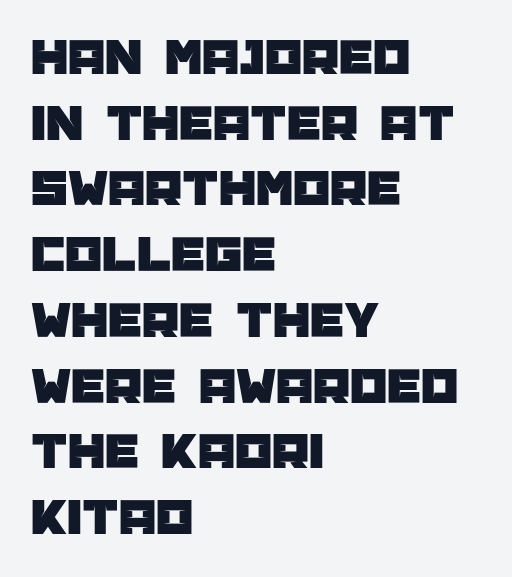
The image shows 53 px sans-serif type, upright; set left-aligned, line spacing 1.24x, normal letter spacing, not underlined; low stroke contrast and a large x-height.
